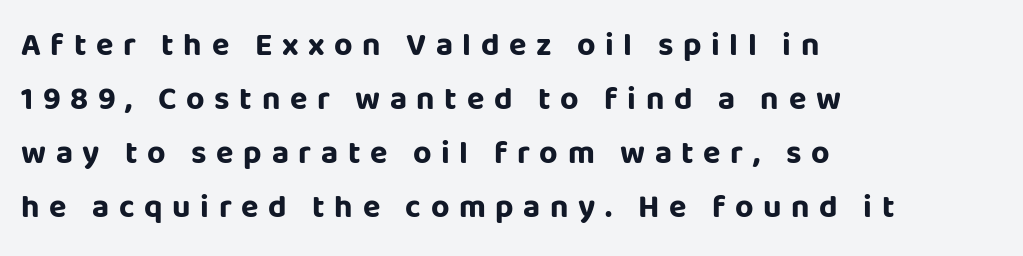
{"serif": "no", "italic": "no", "bold": "yes", "weight": "bold", "width": "normal", "stroke_contrast": "low", "x_height": "large", "monospaced": "no", "underline": "no", "align": "left", "line_spacing": "normal", "line_spacing_ratio": 1.69, "letter_spacing": "wide", "letter_spacing_em": 0.3, "glyph_px": 32}
